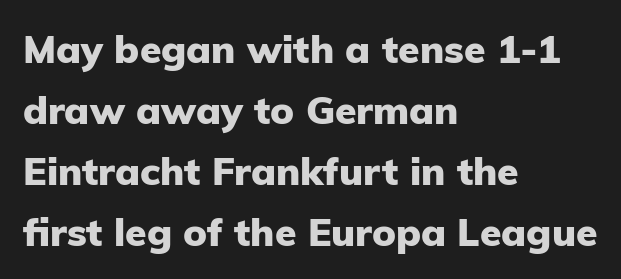
{"serif": "no", "italic": "no", "bold": "yes", "weight": "heavy", "width": "normal", "stroke_contrast": "low", "x_height": "medium", "monospaced": "no", "underline": "no", "align": "left", "line_spacing": "normal", "line_spacing_ratio": 1.56, "letter_spacing": "normal", "letter_spacing_em": 0.0, "glyph_px": 39}
